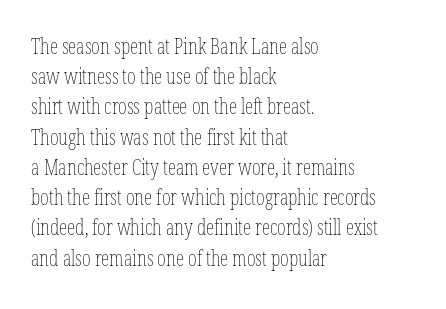
The image shows 21 px text type, upright; set left-aligned, normal line spacing (1.44x), normal letter spacing, not underlined.
